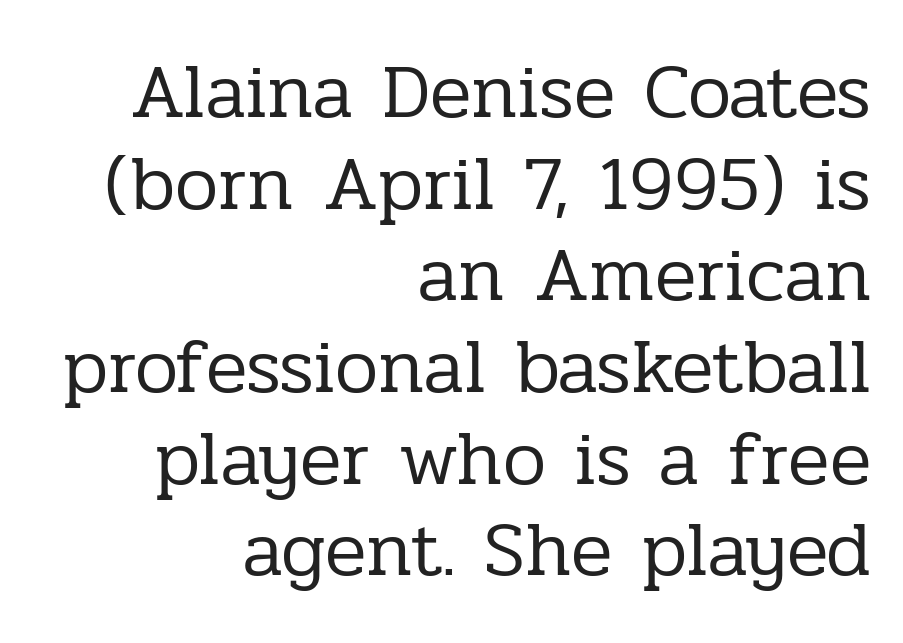
Q: Is the text bold? A: No.
Q: Is the text italic (slanted)? A: No, it is upright.
Q: Is the typeface a serif or a sans-serif typeface? A: Serif.
Q: Is the text underlined? A: No.
Q: How is the paragraph aligned? A: Right-aligned.
Q: Is the spacing between letters normal or unusually wide? A: Normal.
Q: Width (condensed, normal, or wide)? A: Normal.
Q: Stroke contrast? A: Low.
Q: x-height? A: Medium.
Q: Monospaced? A: No.
